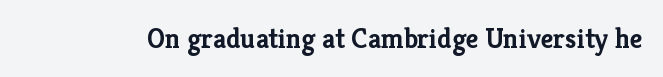
{"serif": "yes", "italic": "no", "bold": "yes", "weight": "semibold", "width": "normal", "stroke_contrast": "low", "x_height": "medium", "monospaced": "no", "underline": "no", "letter_spacing": "normal", "letter_spacing_em": 0.0, "glyph_px": 28}
